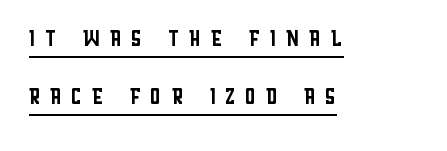
The image shows 30 px regular-weight, condensed sans-serif type, upright; set left-aligned, loose line spacing (1.93x), unusually wide letter spacing (+0.28 em), underlined; low stroke contrast and a large x-height.
